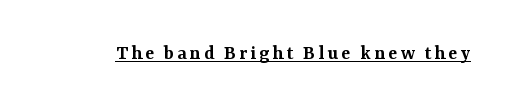
Q: Is the text bold? A: Semi-bold.
Q: Is the text italic (slanted)? A: No, it is upright.
Q: Is the text underlined? A: Yes.
